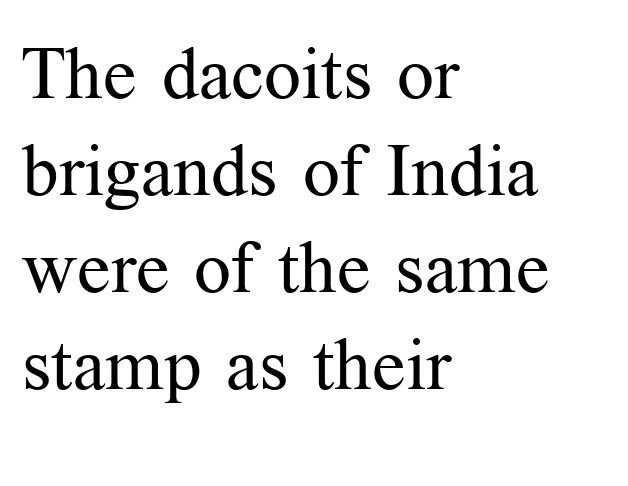
{"serif": "yes", "italic": "no", "bold": "no", "weight": "regular", "width": "normal", "stroke_contrast": "medium", "x_height": "medium", "monospaced": "no", "underline": "no", "align": "left", "line_spacing": "normal", "line_spacing_ratio": 1.33, "letter_spacing": "normal", "letter_spacing_em": 0.0, "glyph_px": 73}
